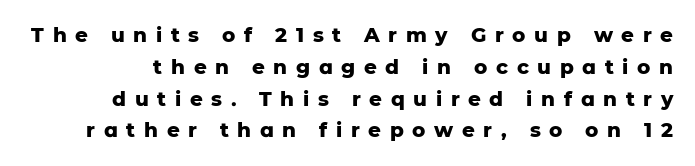
Q: Is the text bold? A: Yes.
Q: Is the text italic (slanted)? A: No, it is upright.
Q: Is the text underlined? A: No.
Q: Is the spacing between letters normal or unusually wide? A: Unusually wide.
Q: Is the spacing between lines tight, normal or loose? A: Normal.
